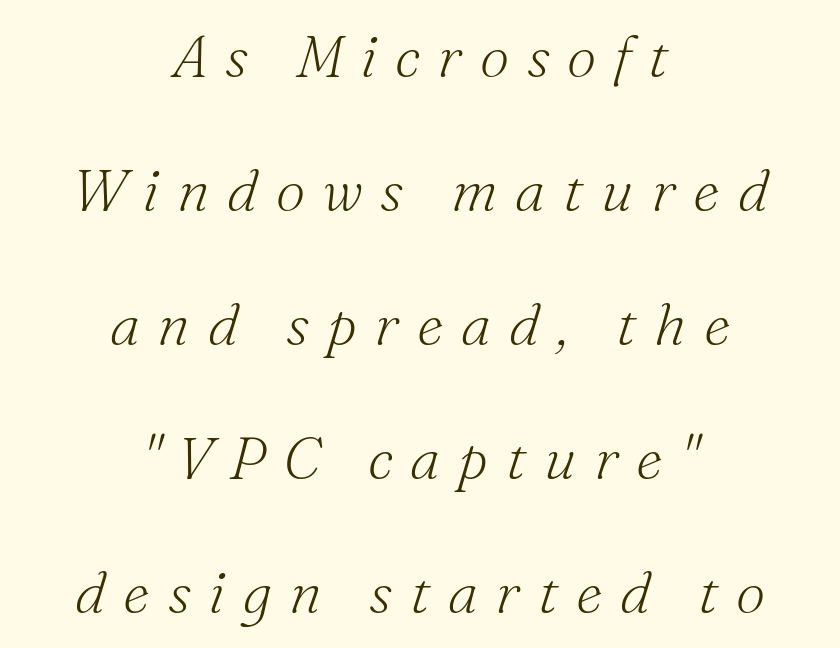
This sample uses an oblique cut, with every glyph tilted off the vertical. These lines stand farther apart than default settings would place them. Little horizontal feet cap the strokes, marking this as serif type. Letters rest on an invisible, unmarked baseline.
